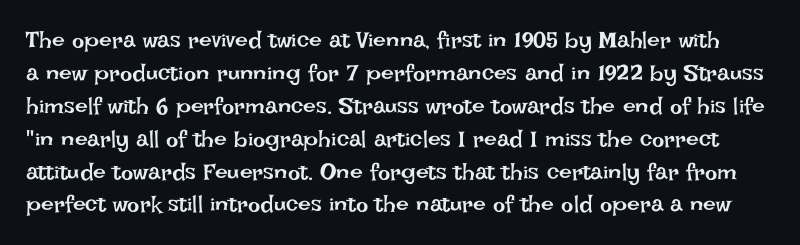
{"italic": "no", "bold": "no", "underline": "no", "line_spacing": "normal", "line_spacing_ratio": 1.43, "letter_spacing": "normal", "letter_spacing_em": 0.0, "glyph_px": 23}
